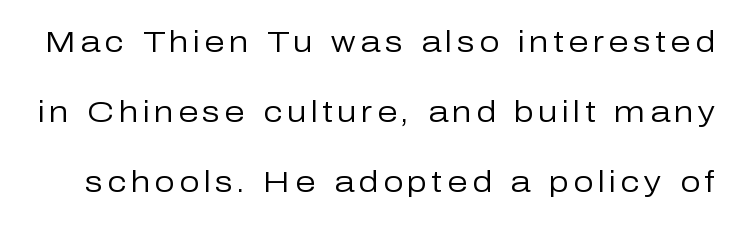
Do the characters align in a grid? No, the font is proportional. No word sits above an underline. Each new line begins a long way beneath the previous one. Serif or sans? Sans — the stroke terminals are bare. In terms of posture, this sample is upright. The characters are drawn with everyday or finer stroke widths.
